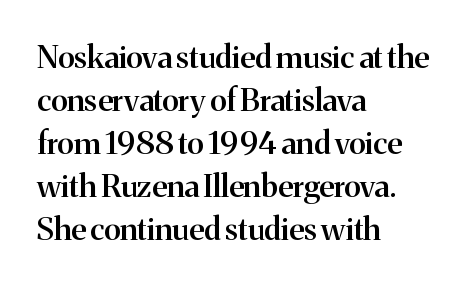
The words here are not underlined. Is this a fixed-width face? No — the glyphs have proportional, varying widths. Vertical strokes here are truly vertical. Serifs: yes, visible at the terminals of the letterforms. Summary of vertical rhythm: regular, with standard interline spacing. Tracking here is standard; glyphs follow each other at the usual distance.
